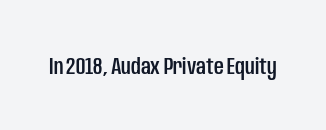
Q: Is the text italic (slanted)? A: No, it is upright.
Q: Is the text underlined? A: No.
Q: Is the spacing between letters normal or unusually wide? A: Normal.
